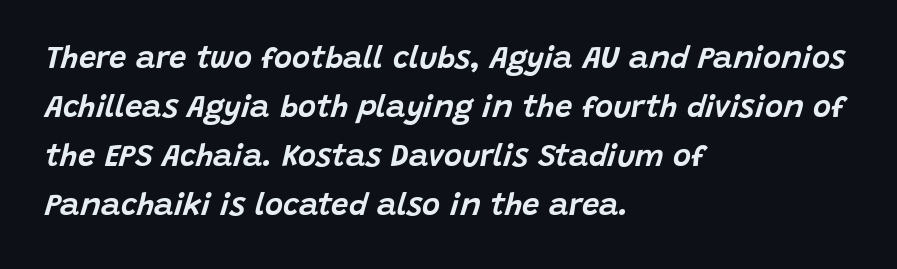
{"italic": "yes", "lean": "right", "slant_degrees": 15, "width": "normal", "stroke_contrast": "low", "x_height": "large", "monospaced": "no", "underline": "no", "align": "left", "line_spacing": "normal", "line_spacing_ratio": 1.58, "letter_spacing": "normal", "letter_spacing_em": 0.0, "glyph_px": 31}
